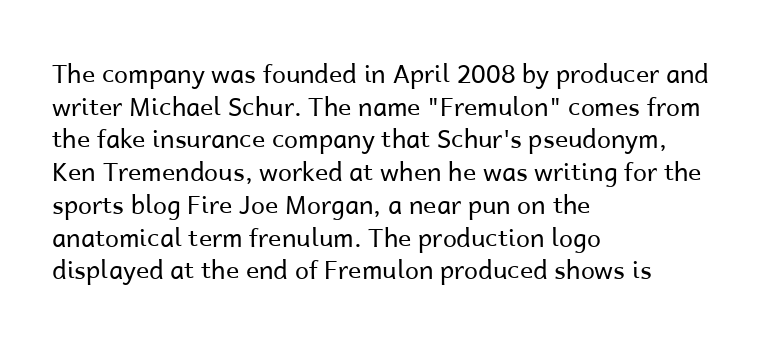
Q: Is the text bold? A: No.
Q: Is the text italic (slanted)? A: No, it is upright.
Q: Is the text underlined? A: No.
Q: How is the paragraph aligned? A: Left-aligned.
Q: Is the spacing between letters normal or unusually wide? A: Normal.
Q: Is the spacing between lines tight, normal or loose? A: Normal.
